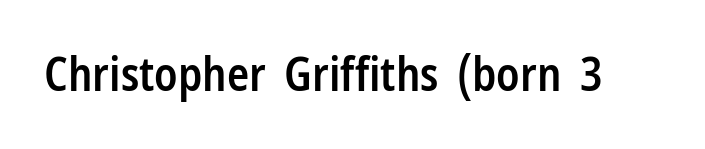
The image shows 46 px semibold, condensed sans-serif type, upright; set normal letter spacing, not underlined; low stroke contrast and a medium x-height.
